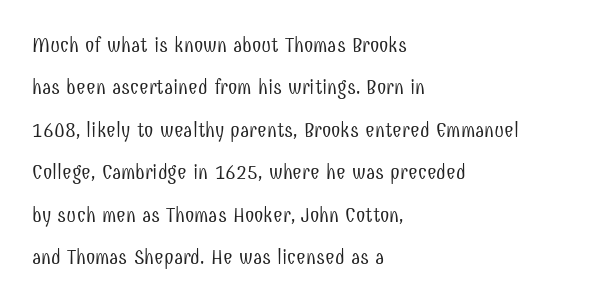
{"italic": "no", "bold": "no", "underline": "no", "align": "left", "line_spacing": "loose", "line_spacing_ratio": 2.02, "letter_spacing": "normal", "letter_spacing_em": 0.0, "glyph_px": 21}
